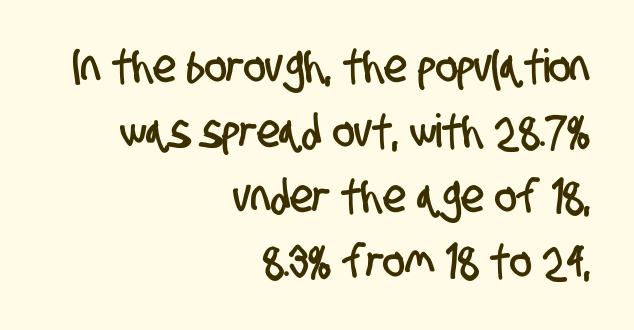
The image shows 46 px condensed sans-serif type; set right-aligned, normal line spacing (1.41x), normal letter spacing, not underlined; low stroke contrast and a large x-height.
